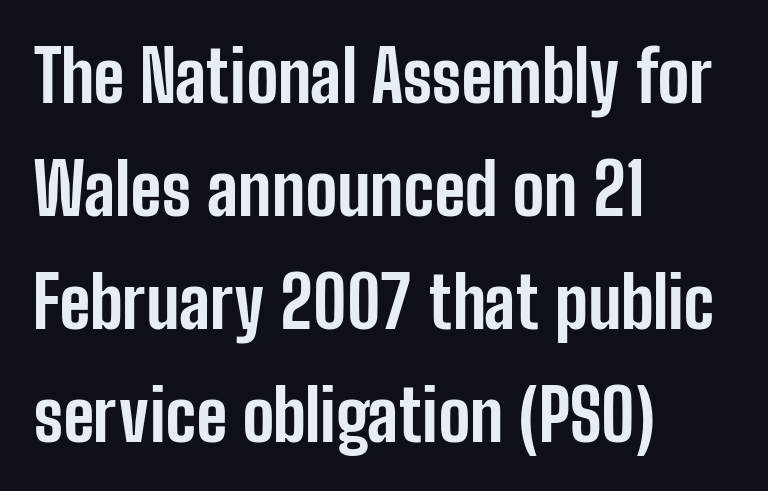
The image shows 71 px bold, condensed sans-serif type, upright; set left-aligned, normal line spacing (1.59x), normal letter spacing, not underlined; low stroke contrast and a medium x-height.
